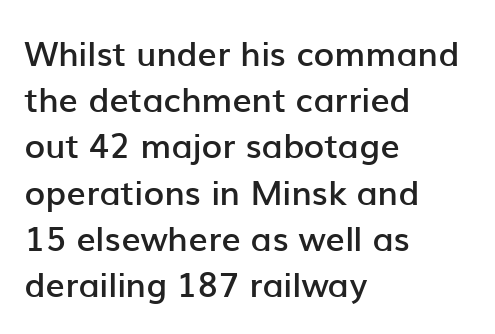
Q: Is the text bold? A: Semi-bold.
Q: Is the text italic (slanted)? A: No, it is upright.
Q: Is the typeface a serif or a sans-serif typeface? A: Sans-serif.
Q: Is the text underlined? A: No.
Q: How is the paragraph aligned? A: Left-aligned.
Q: Is the spacing between letters normal or unusually wide? A: Normal.
Q: Is the spacing between lines tight, normal or loose? A: Normal.
Q: Width (condensed, normal, or wide)? A: Normal.
Q: Stroke contrast? A: Low.
Q: x-height? A: Medium.
Q: Monospaced? A: No.
